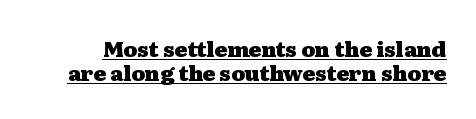
Q: Is the text bold? A: Yes.
Q: Is the text italic (slanted)? A: No, it is upright.
Q: Is the text underlined? A: Yes.
Q: Is the spacing between letters normal or unusually wide? A: Normal.
Q: Is the spacing between lines tight, normal or loose? A: Tight.
